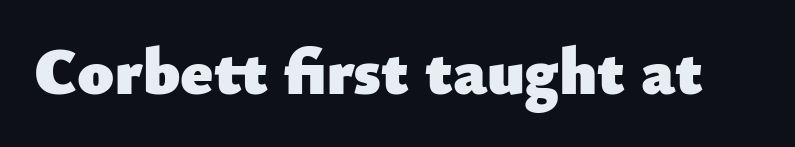
Q: Is the text bold? A: Yes.
Q: Is the text italic (slanted)? A: No, it is upright.
Q: Is the typeface a serif or a sans-serif typeface? A: Sans-serif.
Q: Is the text underlined? A: No.
Q: Is the spacing between letters normal or unusually wide? A: Normal.
Q: Width (condensed, normal, or wide)? A: Normal.
Q: Stroke contrast? A: Low.
Q: x-height? A: Small.
Q: Monospaced? A: No.
